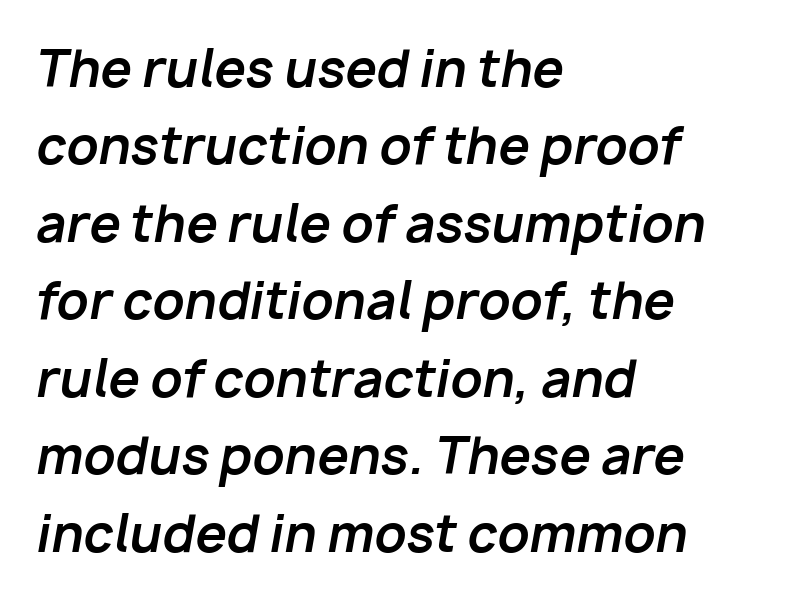
{"italic": "yes", "lean": "right", "slant_degrees": 10, "bold": "yes", "weight": "bold", "width": "normal", "stroke_contrast": "low", "x_height": "medium", "monospaced": "no", "underline": "no", "align": "left", "line_spacing": "normal", "line_spacing_ratio": 1.55, "letter_spacing": "normal", "letter_spacing_em": 0.0, "glyph_px": 50}
